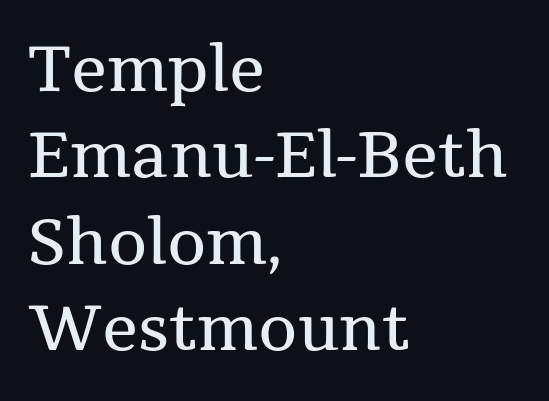
The image shows 63 px regular-weight serif type, upright; set left-aligned, normal line spacing (1.37x), normal letter spacing, not underlined; medium stroke contrast and a medium x-height.
